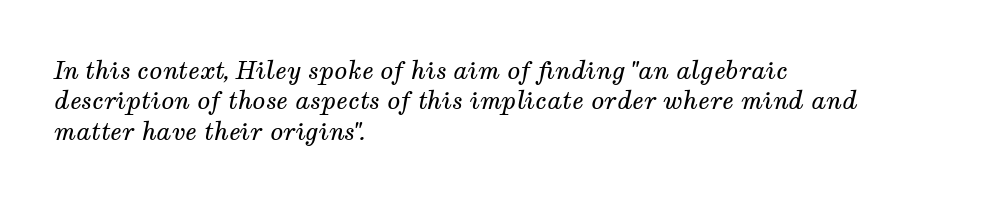
{"italic": "yes", "lean": "right", "slant_degrees": 12, "bold": "no", "underline": "no", "align": "left", "line_spacing": "normal", "line_spacing_ratio": 1.27, "letter_spacing": "normal", "letter_spacing_em": 0.0, "glyph_px": 24}
